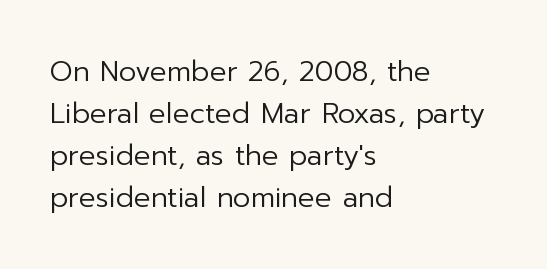
{"serif": "no", "italic": "no", "bold": "no", "weight": "regular", "width": "normal", "stroke_contrast": "low", "x_height": "medium", "monospaced": "no", "underline": "no", "align": "left", "line_spacing": "normal", "line_spacing_ratio": 1.5, "letter_spacing": "normal", "letter_spacing_em": 0.0, "glyph_px": 28}
